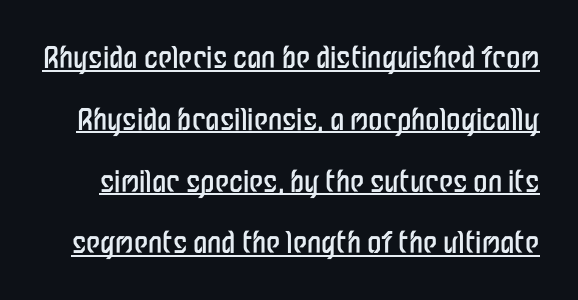
Horizontal bands of white between lines are thick stripes. The font is comparable to plain body text, perhaps lighter. The line texture is even and compact thanks to regular tracking. This sample has the flowing, uneven cadence of proportional lettering.
